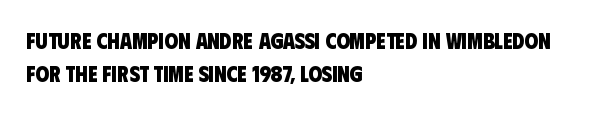
{"bold": "yes", "underline": "no", "align": "left", "line_spacing": "normal", "line_spacing_ratio": 1.5, "letter_spacing": "normal", "letter_spacing_em": 0.0, "glyph_px": 22}
